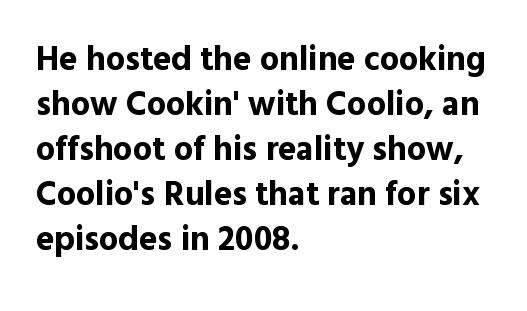
Q: Is the text bold? A: Yes.
Q: Is the text italic (slanted)? A: No, it is upright.
Q: Is the typeface a serif or a sans-serif typeface? A: Sans-serif.
Q: Is the text underlined? A: No.
Q: How is the paragraph aligned? A: Left-aligned.
Q: Is the spacing between letters normal or unusually wide? A: Normal.
Q: Is the spacing between lines tight, normal or loose? A: Normal.
Q: Width (condensed, normal, or wide)? A: Normal.
Q: x-height? A: Medium.
Q: Monospaced? A: No.
